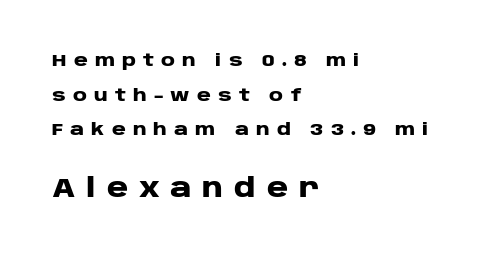
{"italic": "no", "bold": "yes", "underline": "no", "align": "left", "line_spacing": "loose", "line_spacing_ratio": 2.03, "letter_spacing": "wide", "letter_spacing_em": 0.42, "larger_block": "second", "size_ratio": 1.53, "glyph_px": 26}
